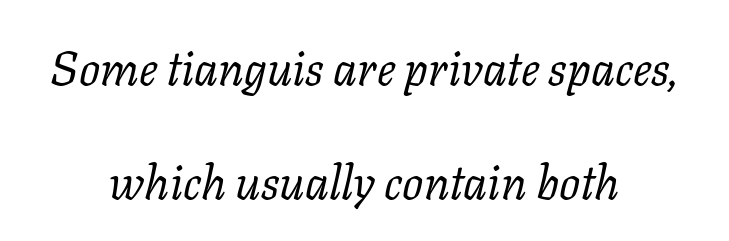
The image shows 47 px regular-weight serif type, italic (leaning right); set centered, loose line spacing (2.42x), normal letter spacing, not underlined; low stroke contrast and a medium x-height.
